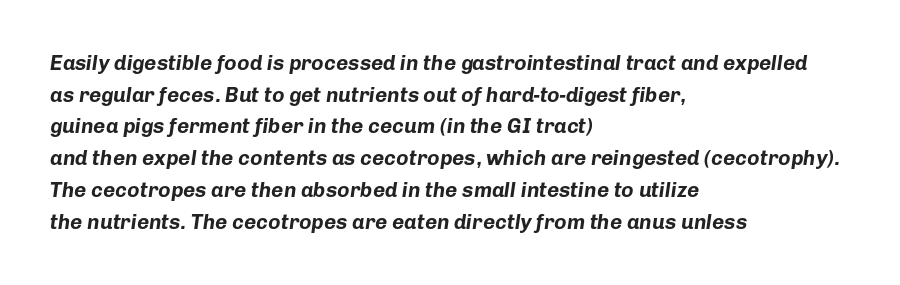
{"italic": "yes", "lean": "right", "slant_degrees": 8, "bold": "yes", "underline": "no", "align": "left", "line_spacing": "normal", "line_spacing_ratio": 1.51, "letter_spacing": "normal", "letter_spacing_em": 0.0, "glyph_px": 21}
